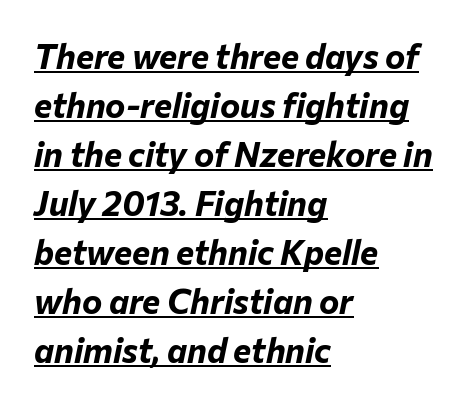
The image shows 34 px bold type, italic (leaning right); set left-aligned, normal line spacing (1.44x), normal letter spacing, underlined; low stroke contrast and a medium x-height.
